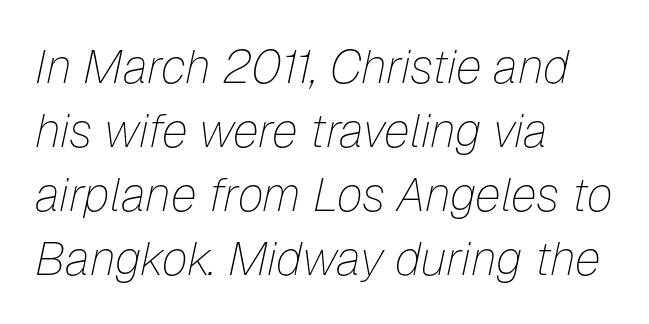
Spacing verdict: proportional, widths tailored to each character. Normally led — the rows are evenly, conventionally spaced. Observe the ordinary spacing: letters are neighbours, not strangers. Line beginnings align vertically; line endings do not. The space directly below the letters is spotless. Characters are canted at an angle relative to the baseline's perpendicular.
